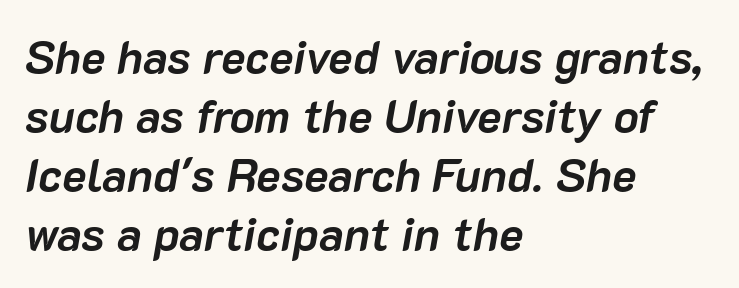
The image shows 46 px semibold type, italic (leaning right); set left-aligned, normal line spacing (1.28x), normal letter spacing, not underlined; low stroke contrast and a medium x-height.
